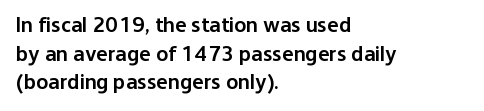
Between one letter and the next there's only the usual sliver of space. Firm but not heavy-handed strokes: this text is semibold. No italicization has been applied; the sample stays upright. Each line starts at the same left margin while the right side varies. Notice how descenders clear the ascenders below comfortably — that's standard leading.
